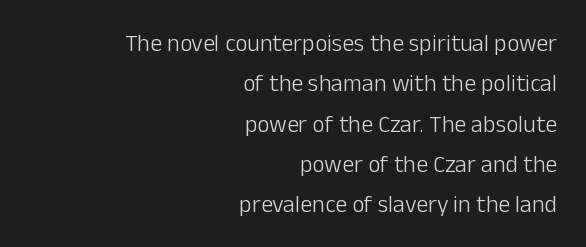
The image shows 24 px text type, upright; set right-aligned, normal line spacing (1.68x), normal letter spacing, not underlined.
